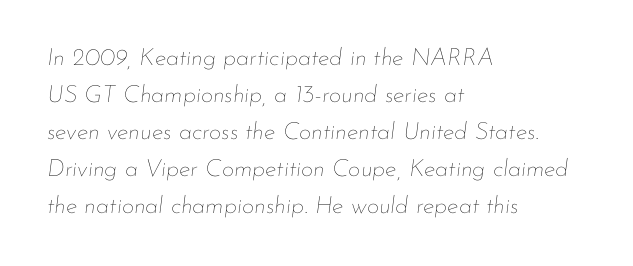
Q: Is the text bold? A: No.
Q: Is the text italic (slanted)? A: Yes, it leans right by about 7 degrees.
Q: Is the text underlined? A: No.
Q: How is the paragraph aligned? A: Left-aligned.
Q: Is the spacing between letters normal or unusually wide? A: Normal.
Q: Is the spacing between lines tight, normal or loose? A: Normal.
